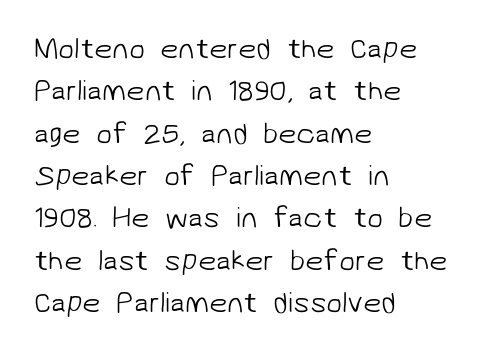
{"serif": "no", "bold": "no", "weight": "light", "width": "normal", "stroke_contrast": "low", "x_height": "medium", "monospaced": "no", "underline": "no", "align": "left", "line_spacing": "normal", "line_spacing_ratio": 1.46, "letter_spacing": "normal", "letter_spacing_em": 0.0, "glyph_px": 29}
